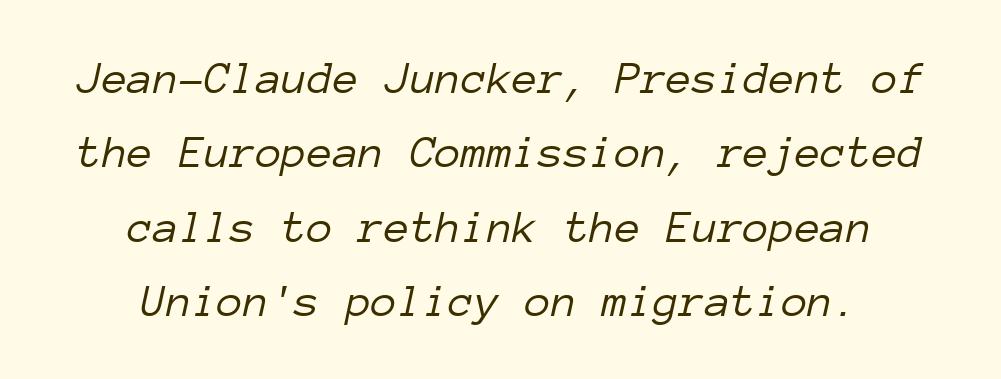
The image shows 47 px light type, italic (leaning right), monospaced; set centered, normal line spacing (1.58x), normal letter spacing, not underlined; low stroke contrast and a medium x-height.
